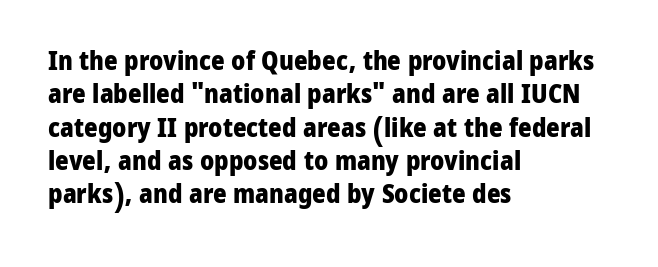
The image shows 26 px bold type, upright; set left-aligned, normal line spacing (1.28x), normal letter spacing, not underlined.
